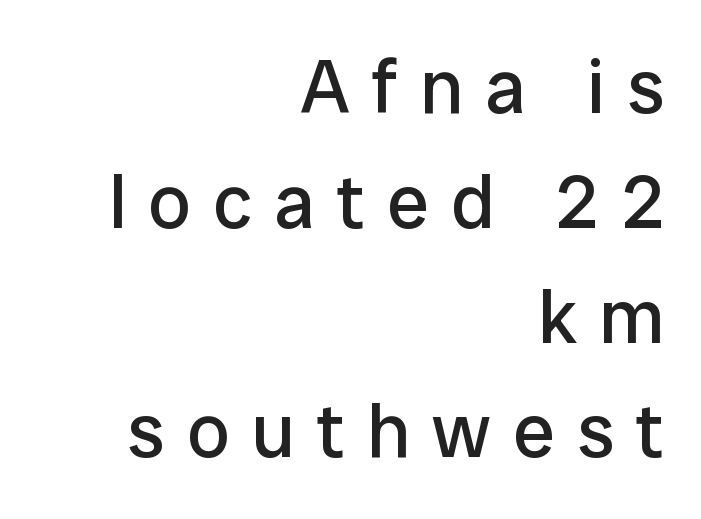
Bare-footed words on every line. Is there any slant? The stems are plumb. Where is the straight margin? On the right. Letterform terminals end flat and unadorned throughout the passage. The type is letterspaced generously, with wide tracking.
